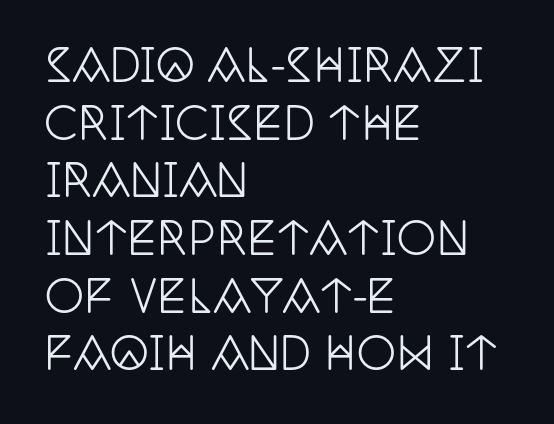
Letter spacing: default. A bare baseline throughout the passage. This sample uses a serif face. The compositor pushed each line to the left boundary.
